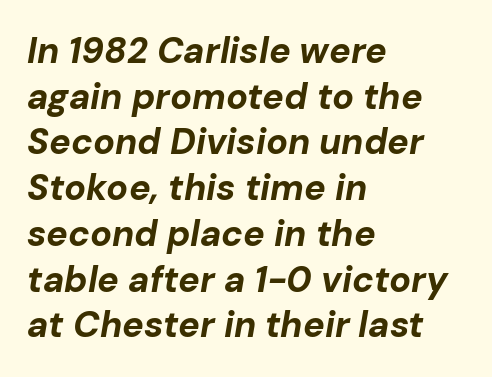
{"italic": "yes", "lean": "right", "slant_degrees": 10, "bold": "yes", "weight": "bold", "width": "normal", "stroke_contrast": "low", "x_height": "medium", "monospaced": "no", "underline": "no", "align": "left", "line_spacing": "normal", "line_spacing_ratio": 1.27, "letter_spacing": "normal", "letter_spacing_em": 0.0, "glyph_px": 36}
